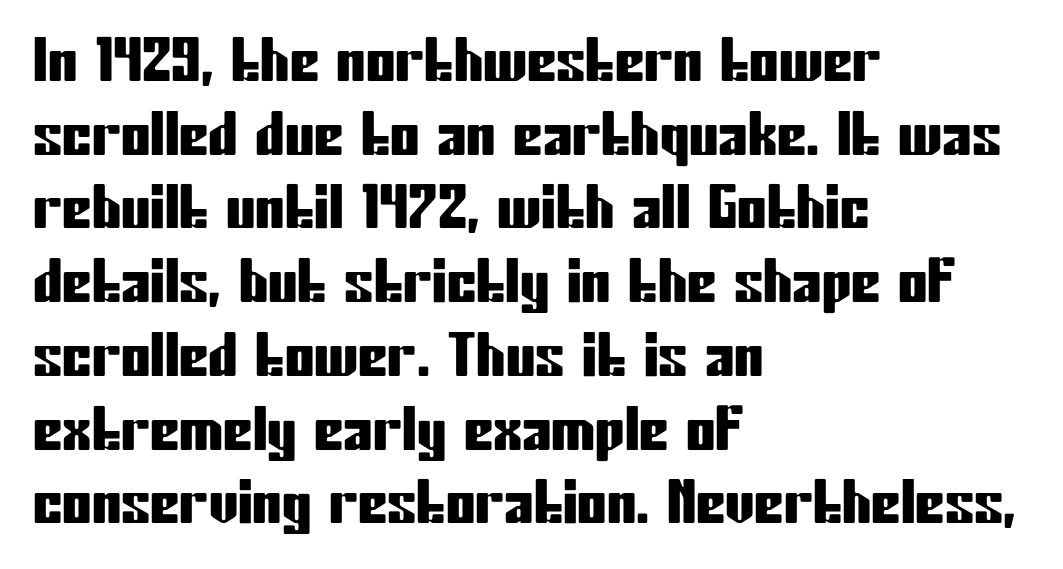
{"serif": "no", "italic": "no", "width": "condensed", "stroke_contrast": "low", "x_height": "medium", "monospaced": "no", "underline": "no", "align": "left", "line_spacing": "normal", "line_spacing_ratio": 1.25, "letter_spacing": "normal", "letter_spacing_em": 0.0, "glyph_px": 59}
